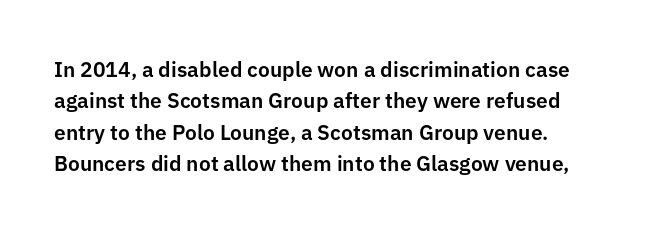
{"italic": "no", "underline": "no", "align": "left", "line_spacing": "normal", "line_spacing_ratio": 1.49, "letter_spacing": "normal", "letter_spacing_em": 0.0, "glyph_px": 21}
